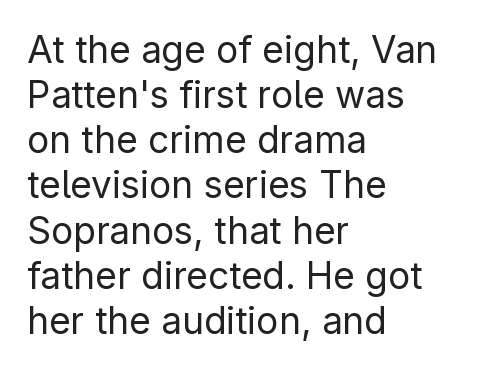
Q: Is the text bold? A: No.
Q: Is the text italic (slanted)? A: No, it is upright.
Q: Is the typeface a serif or a sans-serif typeface? A: Sans-serif.
Q: Is the text underlined? A: No.
Q: How is the paragraph aligned? A: Left-aligned.
Q: Is the spacing between letters normal or unusually wide? A: Normal.
Q: Width (condensed, normal, or wide)? A: Normal.
Q: Stroke contrast? A: Low.
Q: x-height? A: Medium.
Q: Monospaced? A: No.
